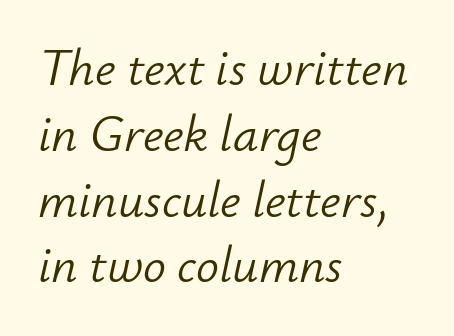
Q: Is the text bold? A: No.
Q: Is the text italic (slanted)? A: Yes, it leans right by about 12 degrees.
Q: Is the text underlined? A: No.
Q: How is the paragraph aligned? A: Left-aligned.
Q: Is the spacing between letters normal or unusually wide? A: Normal.
Q: Is the spacing between lines tight, normal or loose? A: Normal.
Q: Width (condensed, normal, or wide)? A: Normal.
Q: Stroke contrast? A: Low.
Q: x-height? A: Small.
Q: Monospaced? A: No.
